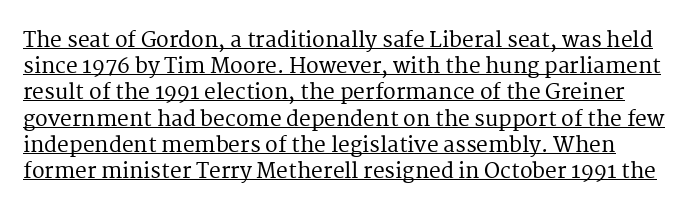
The words here are underlined. A typesetter would call this leading conventional body-copy spacing. Every stem runs plumb, perpendicular to the baseline. A typesetter would call this zero additional tracking.
